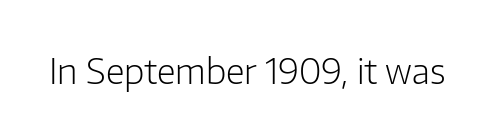
The image shows 35 px light sans-serif type, upright; set normal letter spacing, not underlined; low stroke contrast and a medium x-height.
